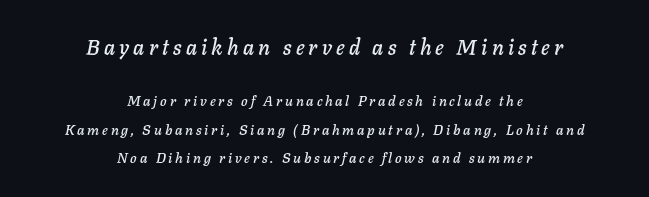
The image shows 21 px text type, italic (leaning right); set centered, loose line spacing (2.05x), unusually wide letter spacing (+0.2 em), not underlined; the first (top) block is 1.5x larger.
